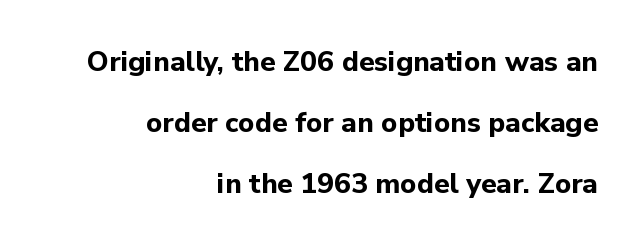
Q: Is the text bold? A: Yes.
Q: Is the text italic (slanted)? A: No, it is upright.
Q: Is the typeface a serif or a sans-serif typeface? A: Sans-serif.
Q: Is the text underlined? A: No.
Q: How is the paragraph aligned? A: Right-aligned.
Q: Is the spacing between letters normal or unusually wide? A: Normal.
Q: Is the spacing between lines tight, normal or loose? A: Loose.
Q: Width (condensed, normal, or wide)? A: Normal.
Q: Stroke contrast? A: Low.
Q: x-height? A: Medium.
Q: Monospaced? A: No.
